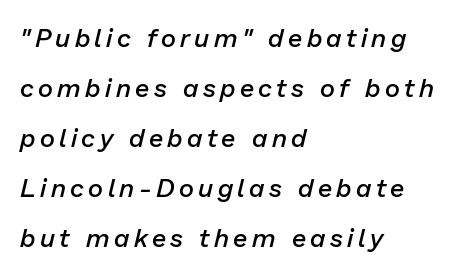
The image shows 26 px text type, italic (leaning right); set left-aligned, loose line spacing (1.92x), not underlined.
